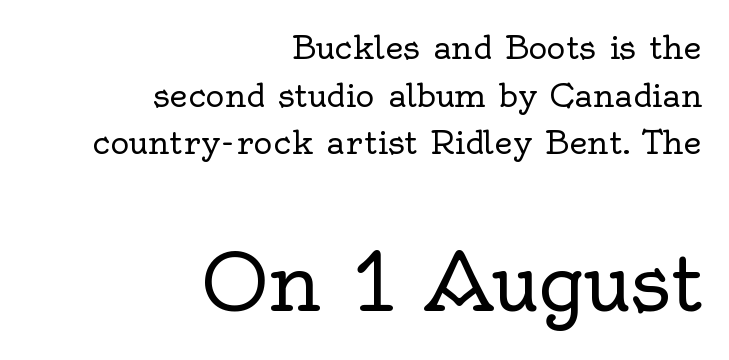
Quick note: not italic, upright. Vertical stems look standard width or narrower in stroke. Plain, unruled lines of type. What kind of face is this? One with serifs. These two chunks differ in scale, with the bottom chunk taking the larger measure. Horizontal alignment here is rightward, an uncommon choice for prose.
